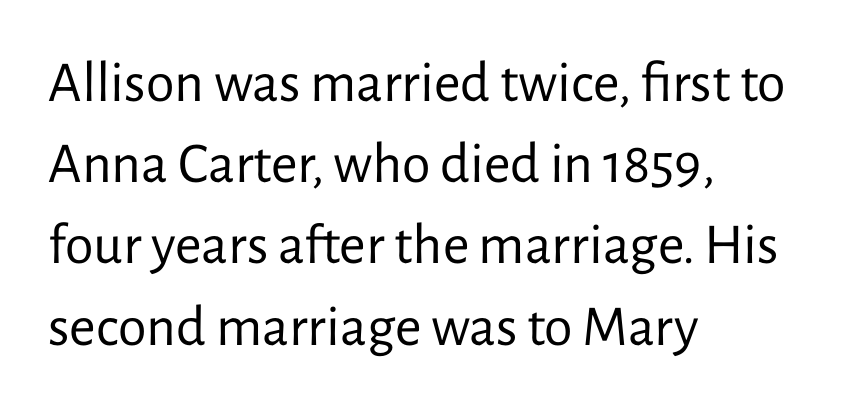
The image shows 58 px regular-weight sans-serif type, upright; set left-aligned, normal line spacing (1.4x), normal letter spacing, not underlined; low stroke contrast and a medium x-height.
